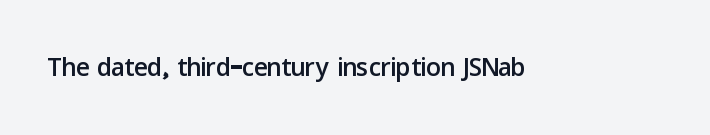
{"serif": "no", "italic": "no", "width": "normal", "stroke_contrast": "low", "x_height": "medium", "monospaced": "no", "underline": "no", "letter_spacing": "normal", "letter_spacing_em": 0.0, "glyph_px": 37}
